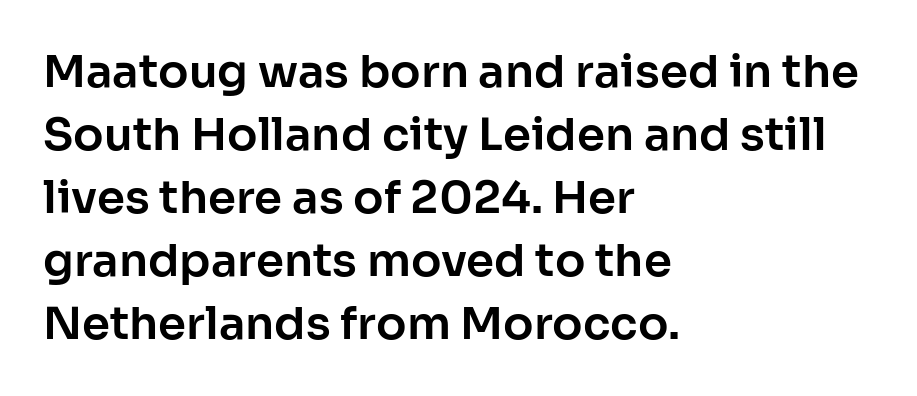
{"serif": "no", "italic": "no", "width": "normal", "stroke_contrast": "low", "x_height": "medium", "monospaced": "no", "underline": "no", "align": "left", "line_spacing": "normal", "line_spacing_ratio": 1.4, "letter_spacing": "normal", "letter_spacing_em": 0.0, "glyph_px": 45}
